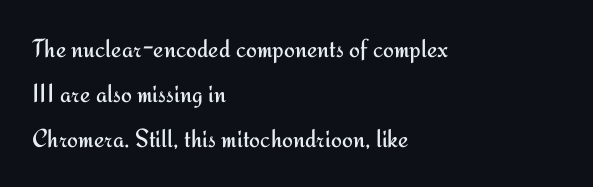
Q: Is the text bold? A: No.
Q: Is the text italic (slanted)? A: No, it is upright.
Q: Is the text underlined? A: No.
Q: How is the paragraph aligned? A: Left-aligned.
Q: Is the spacing between letters normal or unusually wide? A: Normal.
